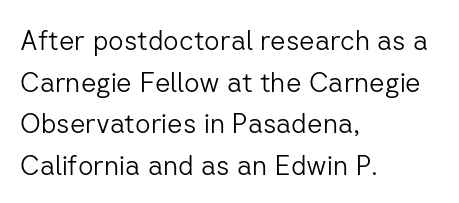
This sample uses an upright cut, with every glyph sitting square on the baseline. Lines of text with bare space underneath. The setting favours the left margin, as ordinary paragraphs usually do. Leading: standard. The typesetting does not lean heavy: it is not bold. You could call the tracking neutral — neither tight nor loose.
